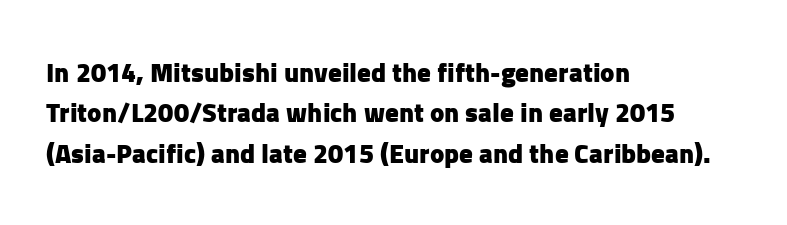
Look at the tracking — it's just the regular setting, nothing added. A classic flush-left, rag-right setting is used for this passage. Lines of text with bare space underneath. The font's upright variant was chosen for this text.
